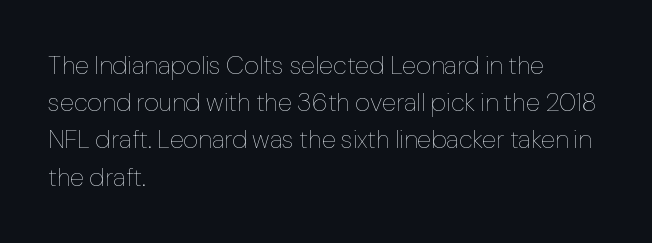
The image shows 26 px text type, upright; set left-aligned, normal line spacing (1.43x), normal letter spacing, not underlined.
